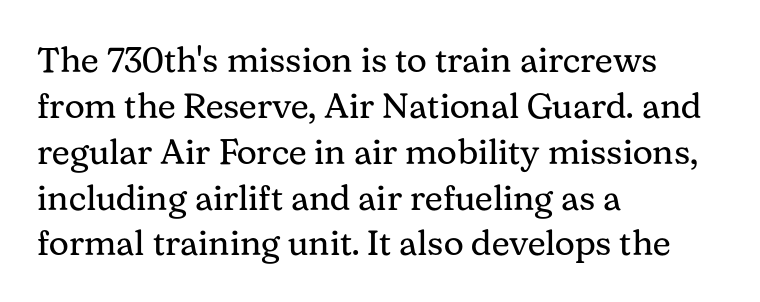
The image shows 35 px regular-weight serif type, upright; set left-aligned, normal line spacing (1.31x), normal letter spacing, not underlined; medium stroke contrast and a medium x-height.
